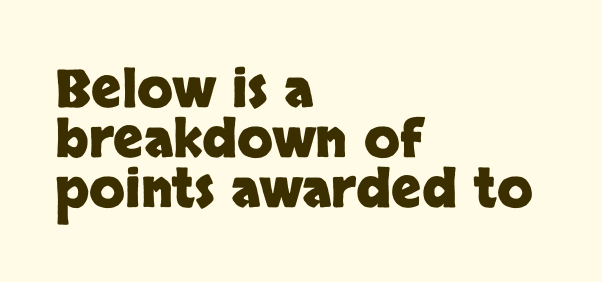
Spacing verdict: proportional, widths tailored to each character. One-word summary of the alignment: left. The strip under each line holds only bare page. Between one letter and the next there's only the usual sliver of space. Font category for this specimen: sans-serif. Bold? Absolutely — the strokes are thick and heavy.
